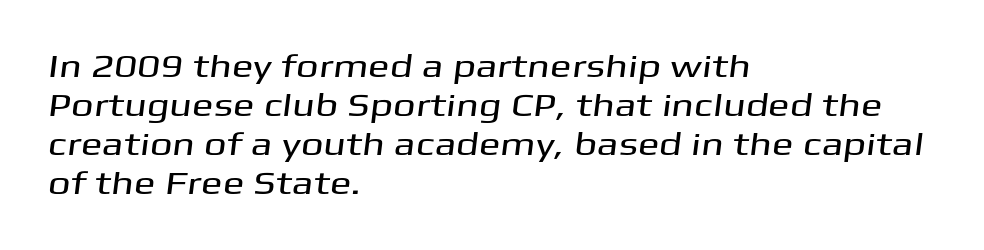
Q: Is the typeface a serif or a sans-serif typeface? A: Sans-serif.
Q: Is the text underlined? A: No.
Q: How is the paragraph aligned? A: Left-aligned.
Q: Is the spacing between letters normal or unusually wide? A: Normal.
Q: Width (condensed, normal, or wide)? A: Wide.
Q: Stroke contrast? A: Medium.
Q: x-height? A: Medium.
Q: Monospaced? A: No.
